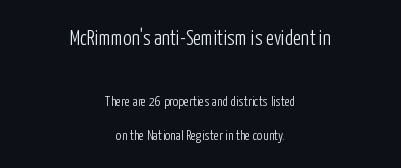
The leading is generous, giving the passage an open texture. The rendering keeps characters at their native spacing. Clear beneath every line of the passage. The passage is arranged like a title page — every line centered. Note: larger setting up top, smaller setting below. The specimen reads as upright at a glance.
